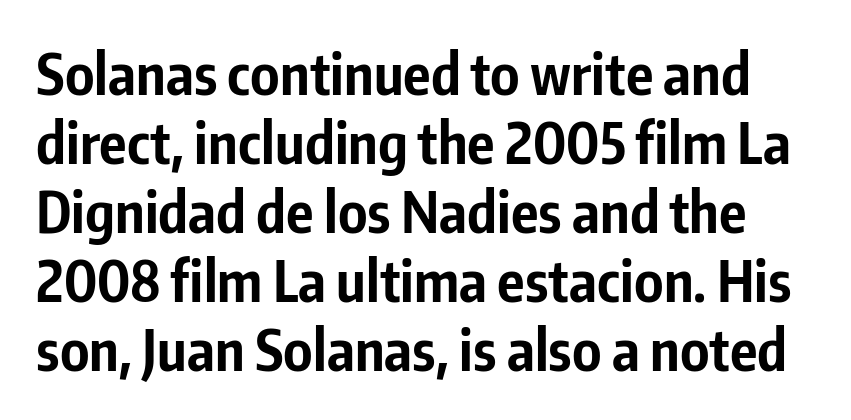
Q: Is the text bold? A: Yes.
Q: Is the text italic (slanted)? A: No, it is upright.
Q: Is the typeface a serif or a sans-serif typeface? A: Sans-serif.
Q: Is the text underlined? A: No.
Q: Is the spacing between letters normal or unusually wide? A: Normal.
Q: Width (condensed, normal, or wide)? A: Condensed.
Q: Stroke contrast? A: Low.
Q: x-height? A: Medium.
Q: Monospaced? A: No.
